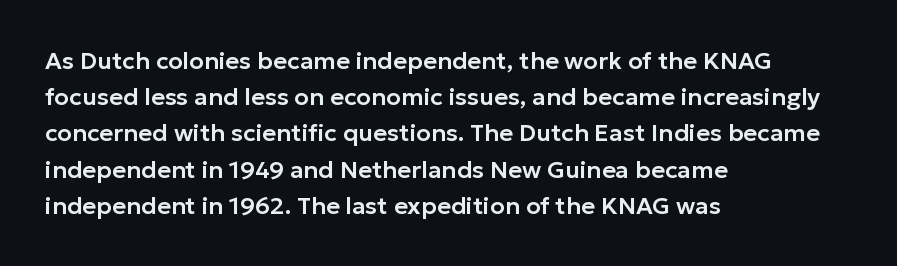
Q: Is the text italic (slanted)? A: No, it is upright.
Q: Is the text underlined? A: No.
Q: How is the paragraph aligned? A: Left-aligned.
Q: Is the spacing between letters normal or unusually wide? A: Normal.
Q: Is the spacing between lines tight, normal or loose? A: Normal.
